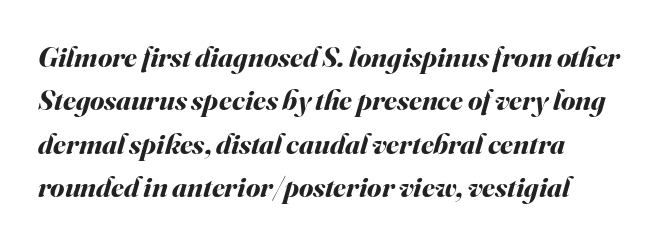
{"italic": "yes", "lean": "right", "slant_degrees": 16, "bold": "yes", "weight": "bold", "width": "normal", "stroke_contrast": "medium", "x_height": "small", "monospaced": "no", "underline": "no", "align": "left", "line_spacing": "normal", "line_spacing_ratio": 1.5, "letter_spacing": "normal", "letter_spacing_em": 0.0, "glyph_px": 29}
